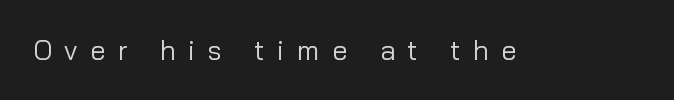
Q: Is the text bold? A: No.
Q: Is the text italic (slanted)? A: No, it is upright.
Q: Is the text underlined? A: No.
Q: Is the spacing between letters normal or unusually wide? A: Unusually wide.
